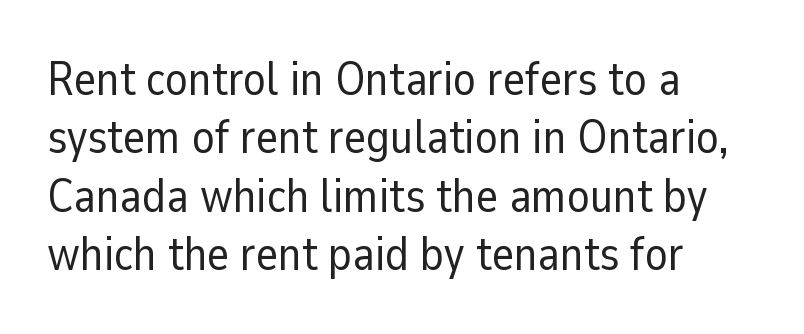
The image shows 47 px regular-weight sans-serif type, upright; set left-aligned, line spacing 1.24x, normal letter spacing, not underlined; low stroke contrast and a medium x-height.
